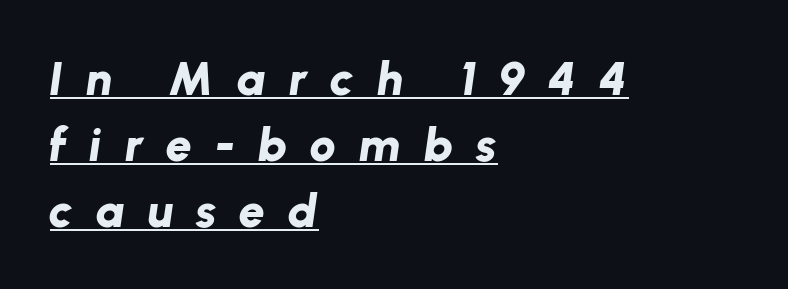
Q: Is the text bold? A: Yes.
Q: Is the text italic (slanted)? A: Yes, it leans right by about 8 degrees.
Q: Is the text underlined? A: Yes.
Q: How is the paragraph aligned? A: Left-aligned.
Q: Is the spacing between letters normal or unusually wide? A: Unusually wide.
Q: Is the spacing between lines tight, normal or loose? A: Normal.
Q: Width (condensed, normal, or wide)? A: Normal.
Q: Stroke contrast? A: Low.
Q: x-height? A: Medium.
Q: Monospaced? A: No.
